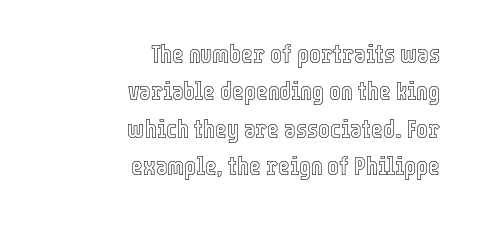
The specimen omits any rule beneath the text block's lines. A typesetter would call this leading conventional body-copy spacing. In CSS terms this would be text-align: right. Is the letter spacing exaggerated? No — it looks like the ordinary default. Italic: no, the glyphs are upright roman.
